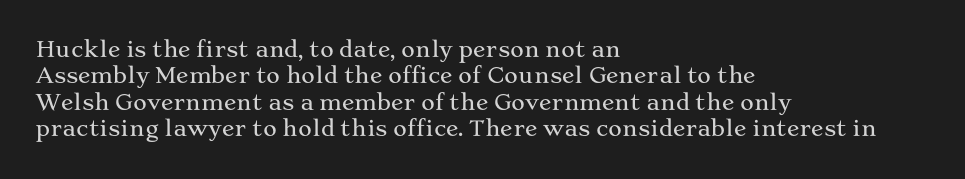
Q: Is the text italic (slanted)? A: No, it is upright.
Q: Is the text underlined? A: No.
Q: How is the paragraph aligned? A: Left-aligned.
Q: Is the spacing between letters normal or unusually wide? A: Normal.
Q: Is the spacing between lines tight, normal or loose? A: Normal.
